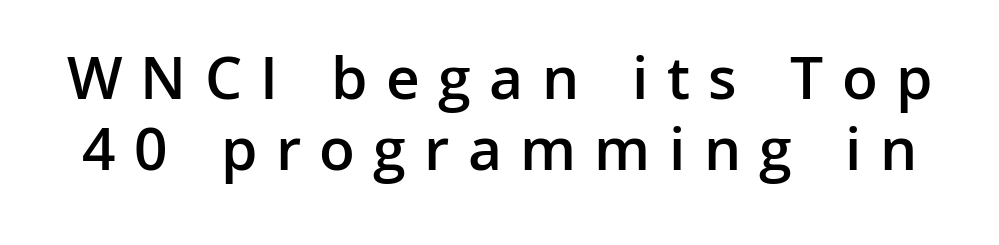
Q: Is the text bold? A: Semi-bold.
Q: Is the text italic (slanted)? A: No, it is upright.
Q: Is the typeface a serif or a sans-serif typeface? A: Sans-serif.
Q: Is the text underlined? A: No.
Q: Is the spacing between letters normal or unusually wide? A: Unusually wide.
Q: Is the spacing between lines tight, normal or loose? A: Tight.
Q: Width (condensed, normal, or wide)? A: Normal.
Q: Stroke contrast? A: Low.
Q: x-height? A: Medium.
Q: Monospaced? A: No.
